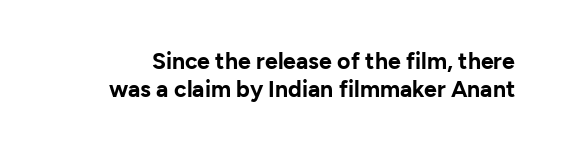
On the weight axis this lands at bold, roughly 700. The letters sit at their default tracking, neither squeezed nor spread. This sample uses an upright cut, with every glyph sitting square on the baseline. Only glyphs here, with clear space below each row.
